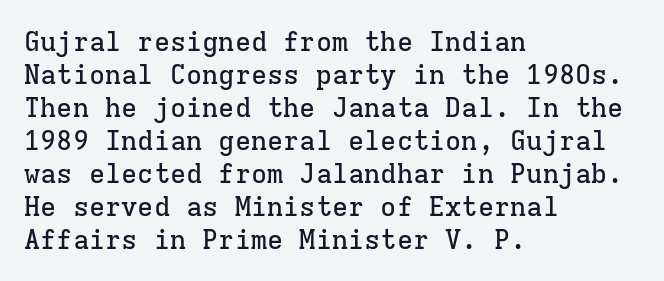
No extra tracking has been applied to these lines. Check the space under the baseline: it is left empty. The font's upright variant was chosen for this text. Casual observation: everything's shoved over to the left.
